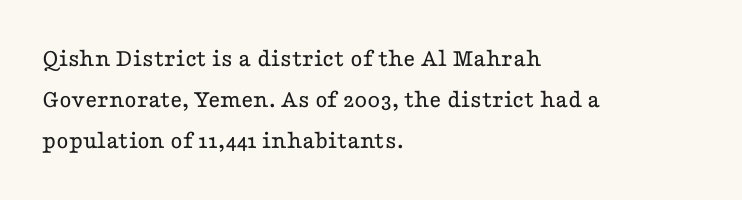
The words here are not underlined. Unbolded letterforms with no extra heft. Quick note: interline space is typical. These lines stack with their left ends in a neat column. Ordinary non-slanted type is in use. Here the glyphs are tracked normally, forming tight word shapes.
